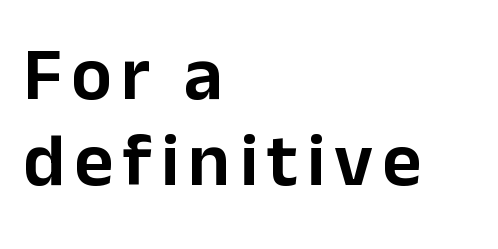
Q: Is the text italic (slanted)? A: No, it is upright.
Q: Is the typeface a serif or a sans-serif typeface? A: Sans-serif.
Q: Is the text underlined? A: No.
Q: How is the paragraph aligned? A: Left-aligned.
Q: Is the spacing between lines tight, normal or loose? A: Tight.
Q: Width (condensed, normal, or wide)? A: Normal.
Q: Stroke contrast? A: Low.
Q: x-height? A: Medium.
Q: Monospaced? A: No.
